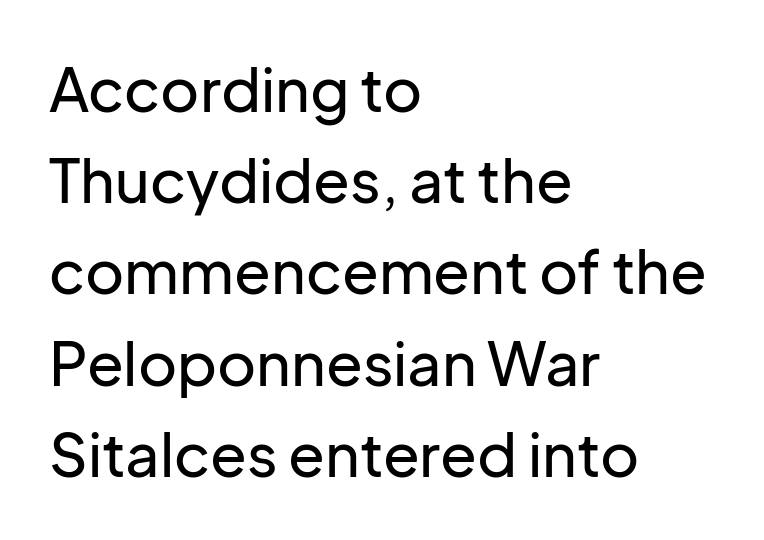
Q: Is the text italic (slanted)? A: No, it is upright.
Q: Is the typeface a serif or a sans-serif typeface? A: Sans-serif.
Q: Is the text underlined? A: No.
Q: How is the paragraph aligned? A: Left-aligned.
Q: Is the spacing between letters normal or unusually wide? A: Normal.
Q: Is the spacing between lines tight, normal or loose? A: Normal.
Q: Width (condensed, normal, or wide)? A: Normal.
Q: Stroke contrast? A: Low.
Q: x-height? A: Medium.
Q: Monospaced? A: No.
